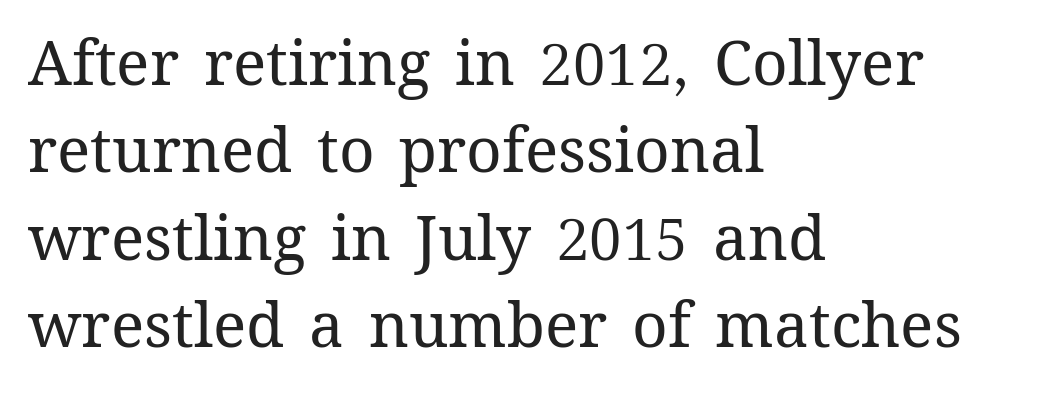
The lines sit at an ordinary, default distance from one another. The lines are quadded left. Words float on clear page, feet unadorned. Proportional: the letters do not fall into vertical columns. Summary of weight: not heavy and not bold.
